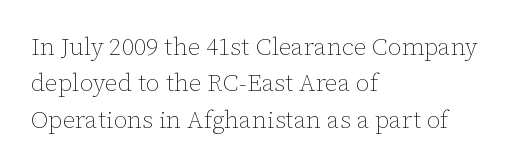
The foot of each line stays bare and open. These lines stack with their left ends in a neat column. Italic: no, the glyphs are upright roman. These lines sit exactly where default settings would place them.
